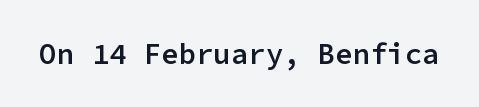
Q: Is the text bold? A: Semi-bold.
Q: Is the text italic (slanted)? A: No, it is upright.
Q: Is the typeface a serif or a sans-serif typeface? A: Sans-serif.
Q: Is the text underlined? A: No.
Q: Is the spacing between letters normal or unusually wide? A: Normal.
Q: Width (condensed, normal, or wide)? A: Normal.
Q: Stroke contrast? A: Low.
Q: x-height? A: Medium.
Q: Monospaced? A: Yes.
